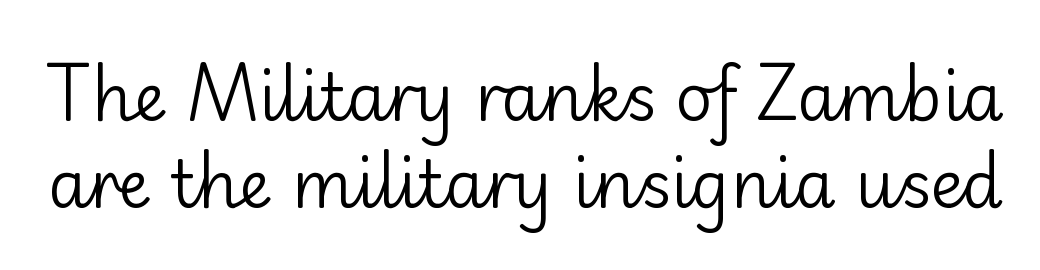
Q: Is the text bold? A: No.
Q: Is the text italic (slanted)? A: No, it is upright.
Q: Is the typeface a serif or a sans-serif typeface? A: Sans-serif.
Q: Is the text underlined? A: No.
Q: Is the spacing between letters normal or unusually wide? A: Normal.
Q: Is the spacing between lines tight, normal or loose? A: Normal.
Q: Width (condensed, normal, or wide)? A: Normal.
Q: Stroke contrast? A: Low.
Q: x-height? A: Small.
Q: Monospaced? A: No.
